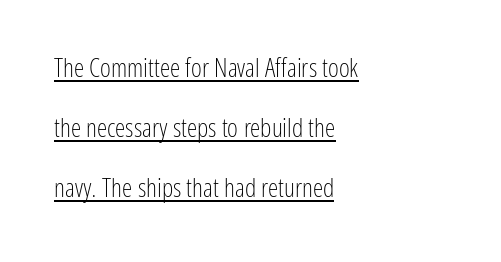
Ascenders rise straight up at ninety degrees. Honestly, the underline is the first thing you notice here. This sample is left-justified, so line endings fall wherever the words run out. The horizontal fit of the characters is conventional and even. Compared with a typical body face, this is equally light or lighter still. Regarding leading, the lines here are spaced well apart.
